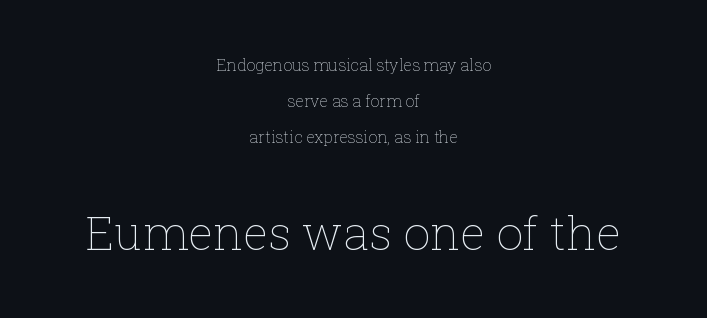
The image shows 47 px thin type, upright; set centered, loose line spacing (2.26x), normal letter spacing, not underlined; the second (bottom) block is 2.94x larger; low stroke contrast and a medium x-height.
